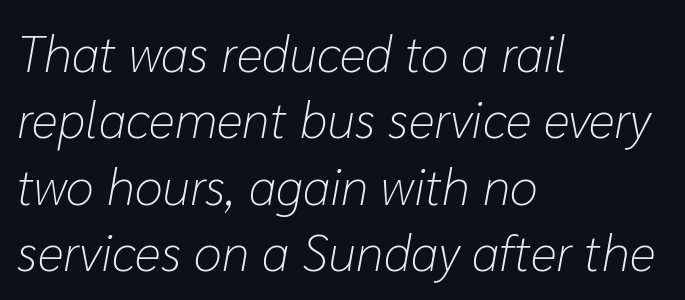
The image shows 51 px light type, italic (leaning right); set left-aligned, normal line spacing (1.3x), normal letter spacing, not underlined; low stroke contrast and a medium x-height.
